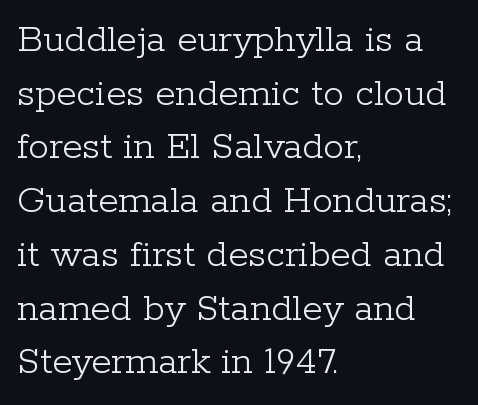
Q: Is the text bold? A: No.
Q: Is the text italic (slanted)? A: No, it is upright.
Q: Is the typeface a serif or a sans-serif typeface? A: Serif.
Q: Is the text underlined? A: No.
Q: How is the paragraph aligned? A: Left-aligned.
Q: Is the spacing between letters normal or unusually wide? A: Normal.
Q: Is the spacing between lines tight, normal or loose? A: Normal.
Q: Width (condensed, normal, or wide)? A: Normal.
Q: Stroke contrast? A: Low.
Q: x-height? A: Medium.
Q: Monospaced? A: No.
